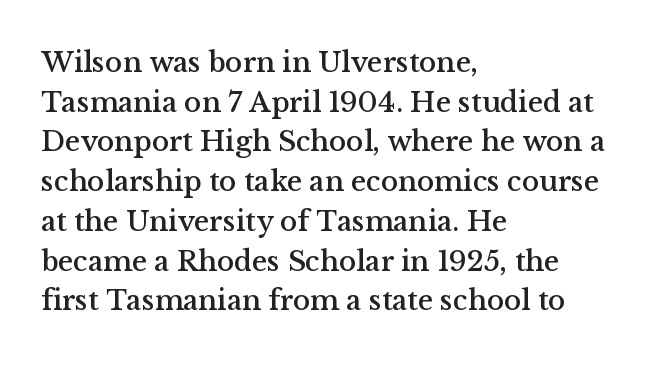
{"serif": "yes", "italic": "no", "width": "normal", "stroke_contrast": "medium", "x_height": "medium", "monospaced": "no", "underline": "no", "align": "left", "line_spacing": "normal", "line_spacing_ratio": 1.37, "letter_spacing": "normal", "letter_spacing_em": 0.0, "glyph_px": 29}
